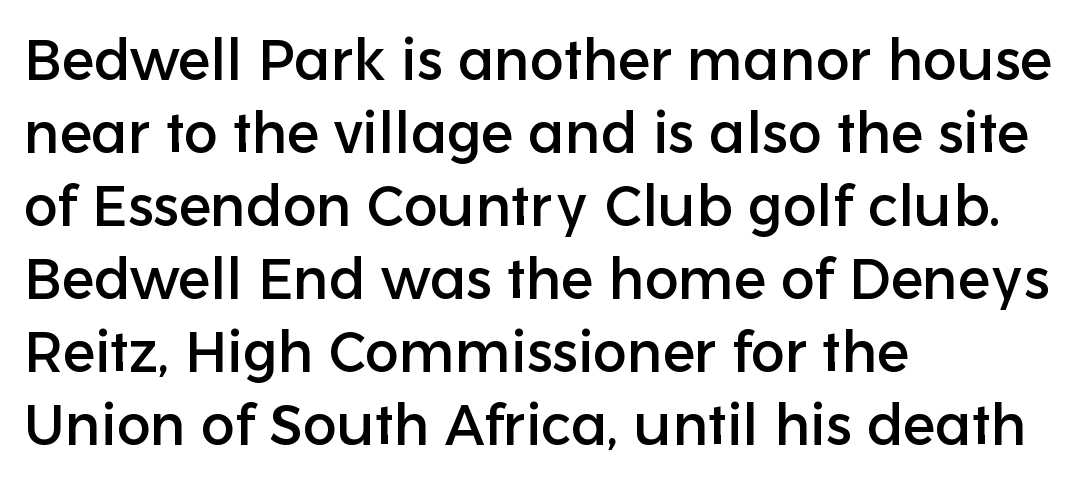
Q: Is the text italic (slanted)? A: No, it is upright.
Q: Is the typeface a serif or a sans-serif typeface? A: Sans-serif.
Q: Is the text underlined? A: No.
Q: How is the paragraph aligned? A: Left-aligned.
Q: Is the spacing between letters normal or unusually wide? A: Normal.
Q: Is the spacing between lines tight, normal or loose? A: Normal.
Q: Width (condensed, normal, or wide)? A: Normal.
Q: Stroke contrast? A: Low.
Q: x-height? A: Medium.
Q: Monospaced? A: No.
